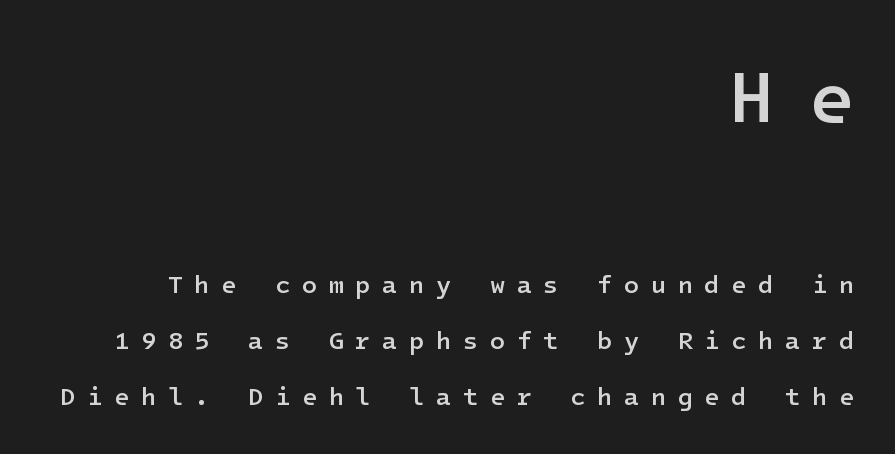
In terms of posture, this sample is upright. Top chunk: large. Bottom chunk: small. Lines of text with bare space underneath. Typographically, this falls in the sans-serif category. Firm but not heavy-handed strokes: this text is semibold.
